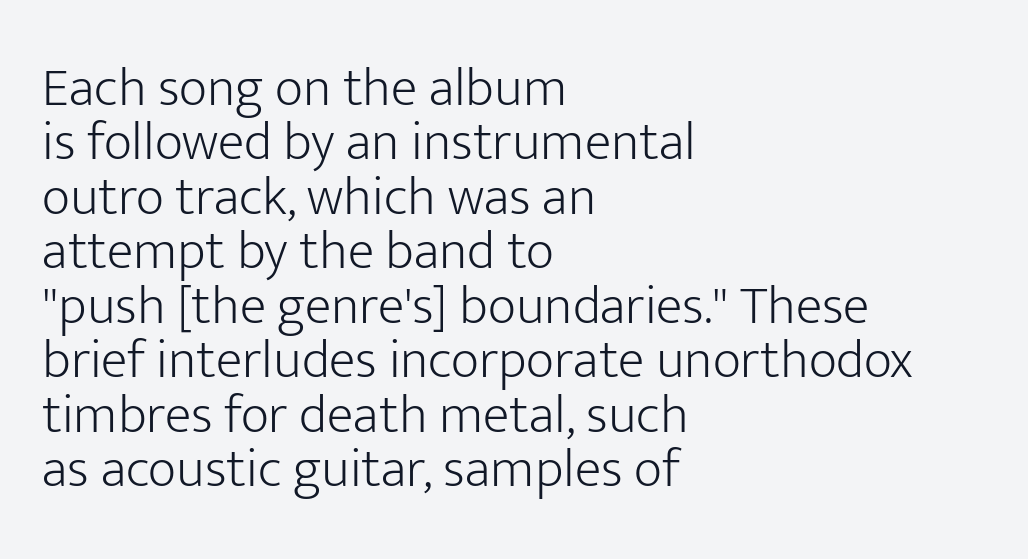
This sample has the flowing, uneven cadence of proportional lettering. Bare-footed words on every line. Does extra space separate the letters? No, they use regular spacing. How would I describe the line gaps? Narrow and economical. No letter is thick-stroked: the sample isn't bold. Upright lettering throughout.
